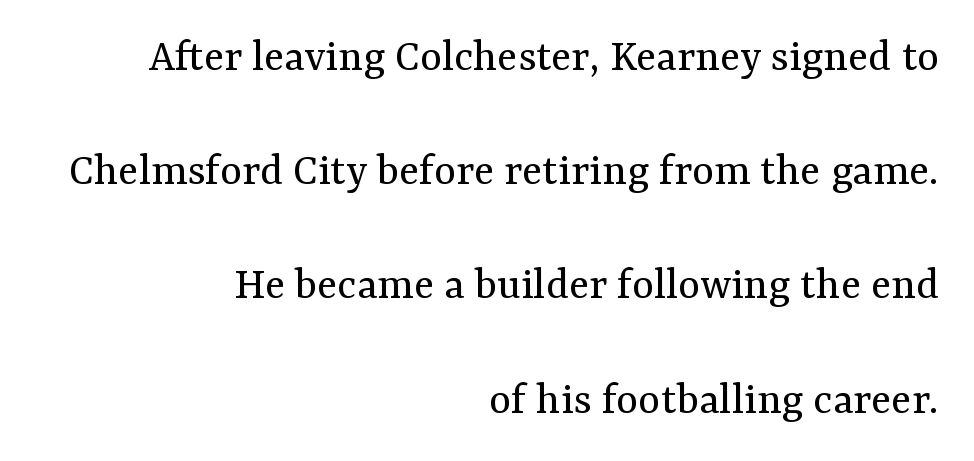
The image shows 47 px regular-weight serif type, upright; set right-aligned, loose line spacing (2.43x), normal letter spacing, not underlined; medium stroke contrast and a medium x-height.
